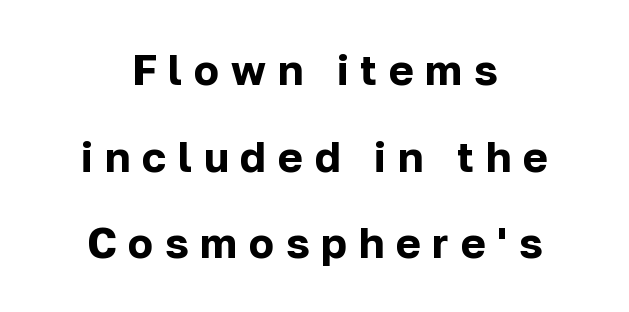
{"serif": "no", "italic": "no", "bold": "yes", "weight": "bold", "width": "normal", "stroke_contrast": "low", "x_height": "medium", "monospaced": "no", "underline": "no", "align": "center", "line_spacing": "loose", "line_spacing_ratio": 2.06, "letter_spacing": "wide", "letter_spacing_em": 0.28, "glyph_px": 42}
